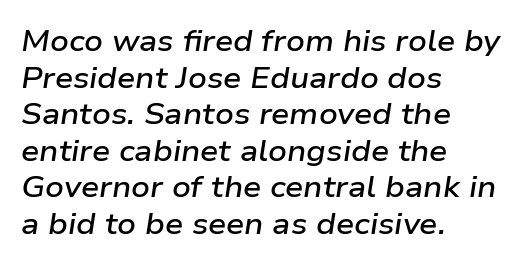
The passage shown stacks its lines at a standard gap. The passage shown is semibold, sitting just below true bold. Words float on clear page, feet unadorned. The glyphs look as if they've been sheared to an angle. Note the varied advance widths — an 'i' is clearly narrower than an 'm'.
